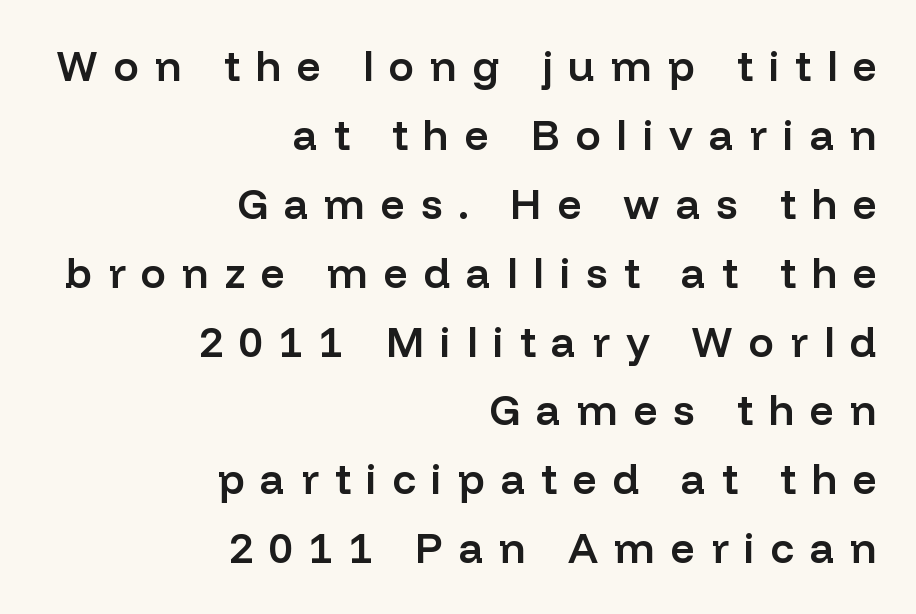
Q: Is the text bold? A: Semi-bold.
Q: Is the text italic (slanted)? A: No, it is upright.
Q: Is the typeface a serif or a sans-serif typeface? A: Sans-serif.
Q: Is the text underlined? A: No.
Q: How is the paragraph aligned? A: Right-aligned.
Q: Is the spacing between letters normal or unusually wide? A: Unusually wide.
Q: Is the spacing between lines tight, normal or loose? A: Normal.
Q: Width (condensed, normal, or wide)? A: Normal.
Q: Stroke contrast? A: Low.
Q: x-height? A: Medium.
Q: Monospaced? A: No.
